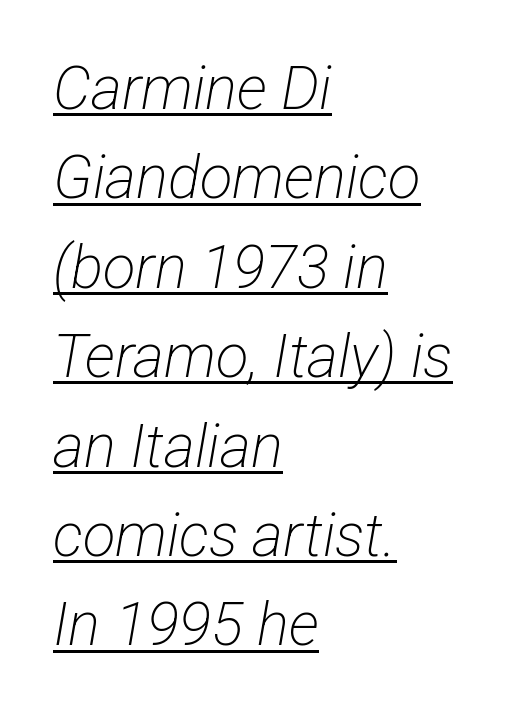
The image shows 60 px light, condensed sans-serif type; set left-aligned, normal line spacing (1.49x), normal letter spacing, underlined; low stroke contrast and a medium x-height.
